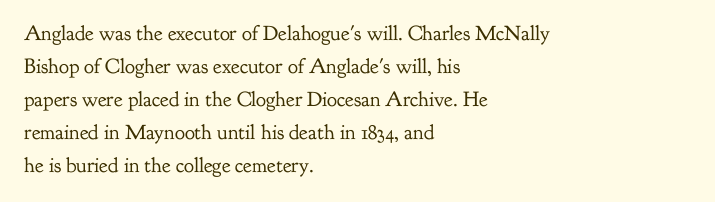
The image shows 21 px text type, upright; set left-aligned, normal line spacing (1.57x), normal letter spacing, not underlined.
